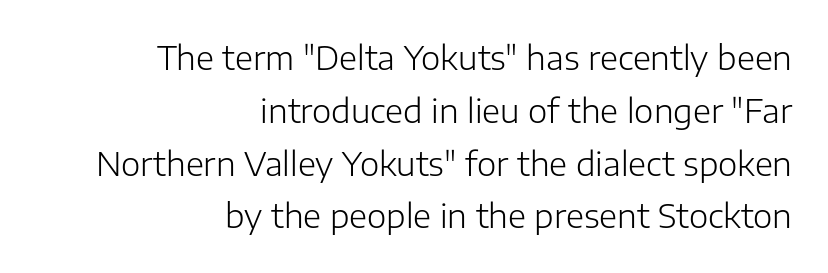
The compositor pushed each line to the right boundary. What stands out about the letter spacing? Nothing — it is the standard amount. Is this a heavy cut? Hardly; it is regular or lighter. Ascenders rise straight up at ninety degrees. Descender tails drop into unmarked territory.
